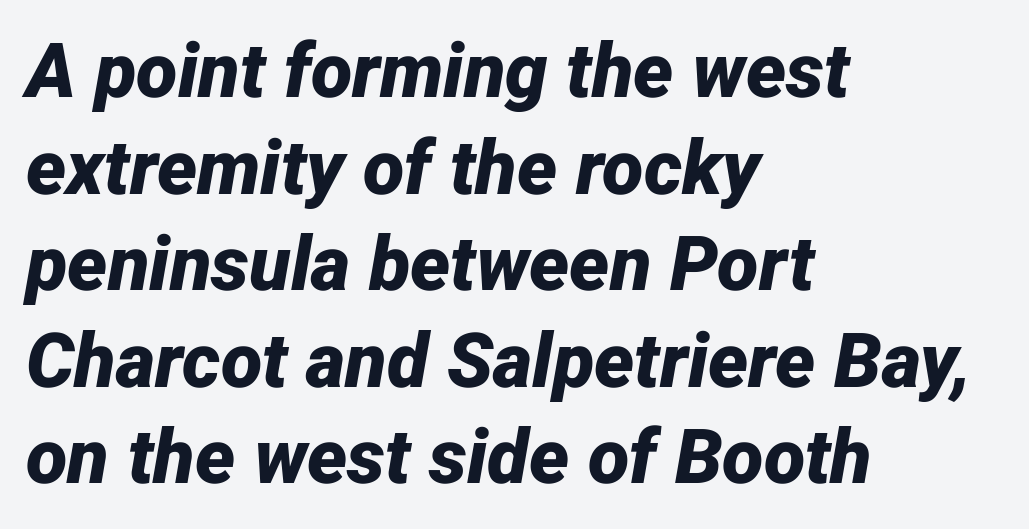
Q: Is the text bold? A: Yes.
Q: Is the text italic (slanted)? A: Yes, it leans right by about 12 degrees.
Q: Is the text underlined? A: No.
Q: How is the paragraph aligned? A: Left-aligned.
Q: Is the spacing between letters normal or unusually wide? A: Normal.
Q: Is the spacing between lines tight, normal or loose? A: Normal.
Q: Width (condensed, normal, or wide)? A: Normal.
Q: Stroke contrast? A: Low.
Q: x-height? A: Medium.
Q: Monospaced? A: No.
